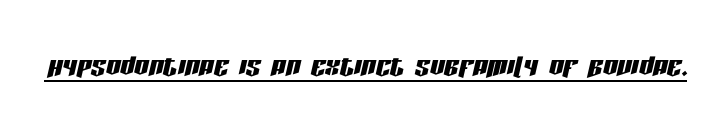
Q: Is the text italic (slanted)? A: Yes, it leans right by about 13 degrees.
Q: Is the text underlined? A: Yes.
Q: Is the spacing between letters normal or unusually wide? A: Normal.
Q: Width (condensed, normal, or wide)? A: Condensed.
Q: Stroke contrast? A: Low.
Q: x-height? A: Large.
Q: Monospaced? A: No.
